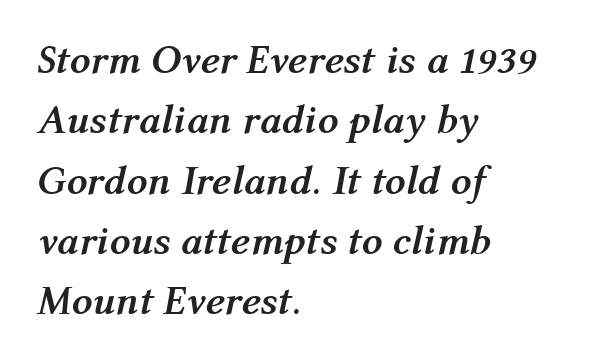
{"italic": "yes", "lean": "right", "slant_degrees": 12, "bold": "yes", "weight": "semibold", "width": "normal", "stroke_contrast": "medium", "x_height": "medium", "monospaced": "no", "underline": "no", "align": "left", "line_spacing": "normal", "line_spacing_ratio": 1.47, "letter_spacing": "normal", "letter_spacing_em": 0.0, "glyph_px": 41}
